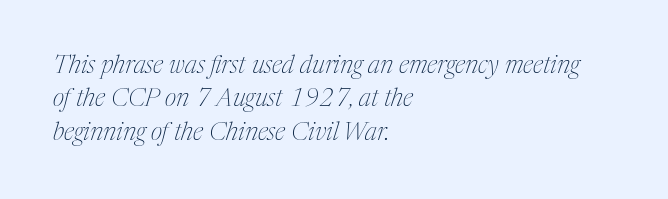
The image shows 25 px text type, italic (leaning right); set left-aligned, normal line spacing (1.34x), normal letter spacing, not underlined.
